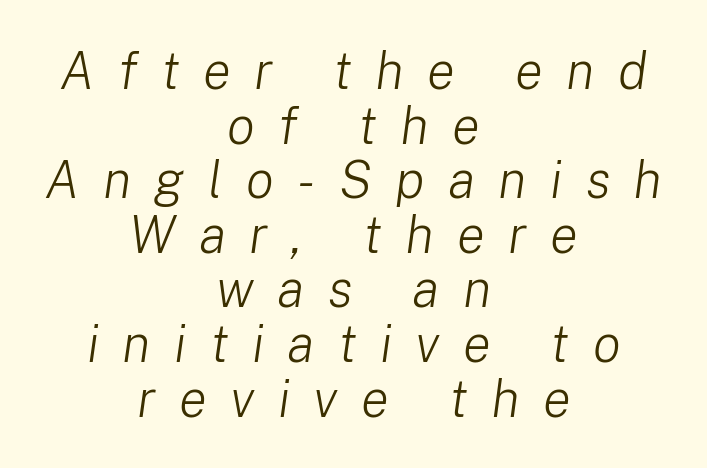
{"italic": "yes", "lean": "right", "slant_degrees": 8, "bold": "no", "weight": "light", "width": "normal", "stroke_contrast": "low", "x_height": "medium", "monospaced": "no", "underline": "no", "align": "center", "line_spacing": "tight", "line_spacing_ratio": 1.05, "letter_spacing": "wide", "letter_spacing_em": 0.45, "glyph_px": 52}
